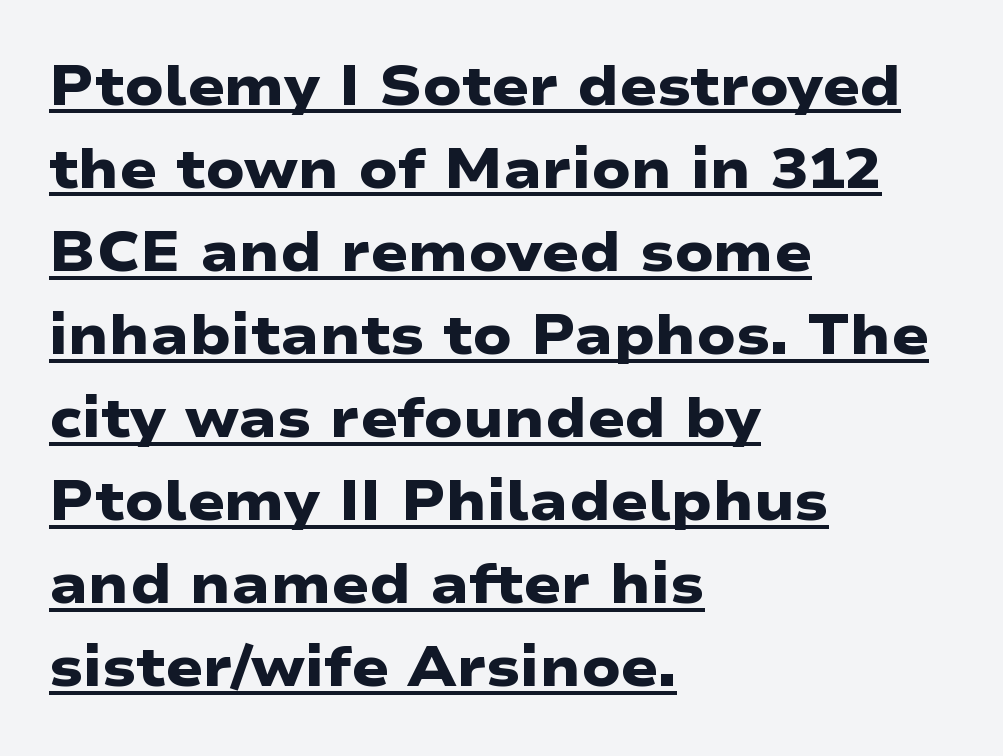
Q: Is the text bold? A: Yes.
Q: Is the typeface a serif or a sans-serif typeface? A: Sans-serif.
Q: Is the text underlined? A: Yes.
Q: How is the paragraph aligned? A: Left-aligned.
Q: Is the spacing between letters normal or unusually wide? A: Normal.
Q: Is the spacing between lines tight, normal or loose? A: Normal.
Q: Width (condensed, normal, or wide)? A: Wide.
Q: Stroke contrast? A: Low.
Q: x-height? A: Medium.
Q: Monospaced? A: No.
